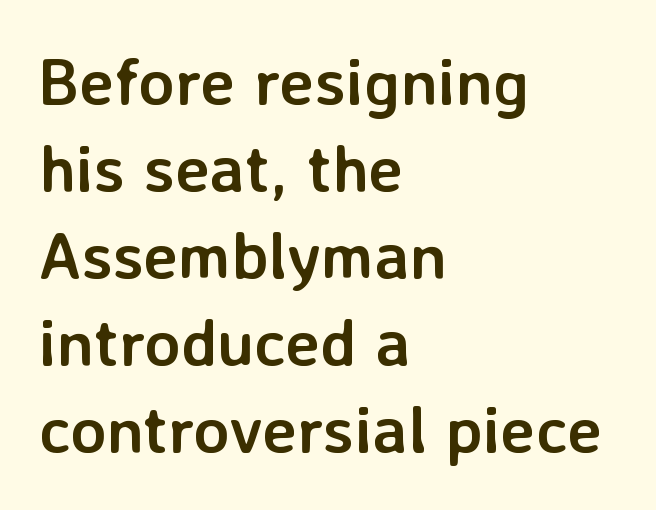
{"serif": "no", "italic": "no", "bold": "yes", "weight": "semibold", "width": "normal", "stroke_contrast": "low", "x_height": "medium", "monospaced": "no", "underline": "no", "align": "left", "line_spacing": "normal", "line_spacing_ratio": 1.32, "letter_spacing": "normal", "letter_spacing_em": 0.0, "glyph_px": 66}
